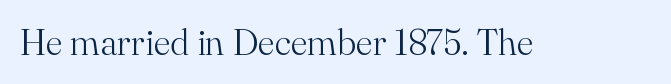
{"serif": "yes", "italic": "no", "bold": "no", "weight": "light", "width": "normal", "stroke_contrast": "medium", "x_height": "small", "monospaced": "no", "underline": "no", "letter_spacing": "normal", "letter_spacing_em": 0.0, "glyph_px": 36}
